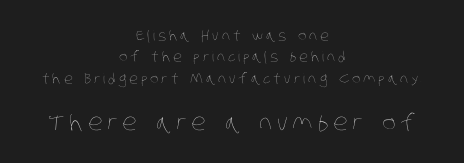
Q: Is the text bold? A: No.
Q: Is the text underlined? A: No.
Q: How is the paragraph aligned? A: Centered.
Q: Is the spacing between letters normal or unusually wide? A: Unusually wide.
Q: Is the spacing between lines tight, normal or loose? A: Normal.
Q: Which block of text is set in a larger size, the first (top) or the second (bottom)? A: The second (bottom) one.
